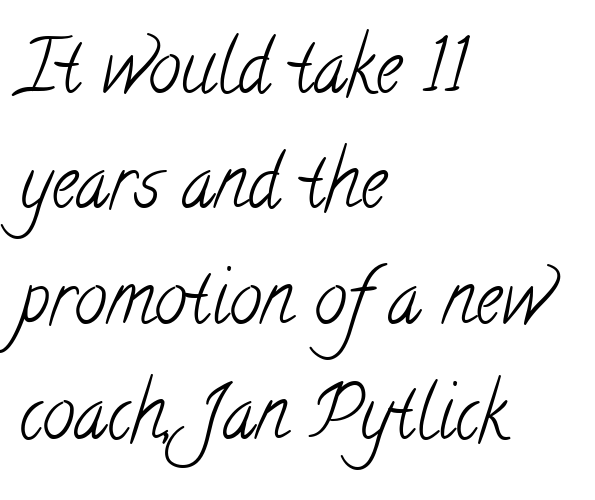
Q: Is the text bold? A: No.
Q: Is the typeface a serif or a sans-serif typeface? A: Serif.
Q: Is the text underlined? A: No.
Q: How is the paragraph aligned? A: Left-aligned.
Q: Is the spacing between letters normal or unusually wide? A: Normal.
Q: Is the spacing between lines tight, normal or loose? A: Normal.
Q: Width (condensed, normal, or wide)? A: Condensed.
Q: Stroke contrast? A: Low.
Q: x-height? A: Small.
Q: Monospaced? A: No.
